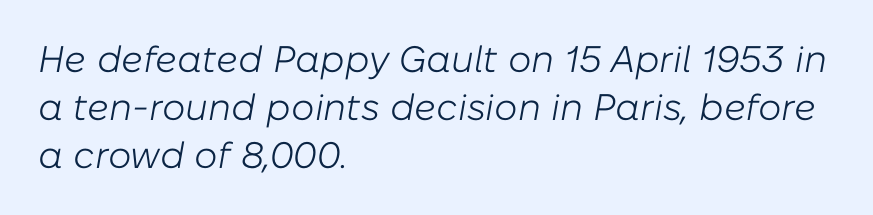
Q: Is the text bold? A: No.
Q: Is the text italic (slanted)? A: Yes, it leans right by about 10 degrees.
Q: Is the text underlined? A: No.
Q: How is the paragraph aligned? A: Left-aligned.
Q: Is the spacing between letters normal or unusually wide? A: Normal.
Q: Is the spacing between lines tight, normal or loose? A: Normal.
Q: Width (condensed, normal, or wide)? A: Normal.
Q: Stroke contrast? A: Low.
Q: x-height? A: Medium.
Q: Monospaced? A: No.
